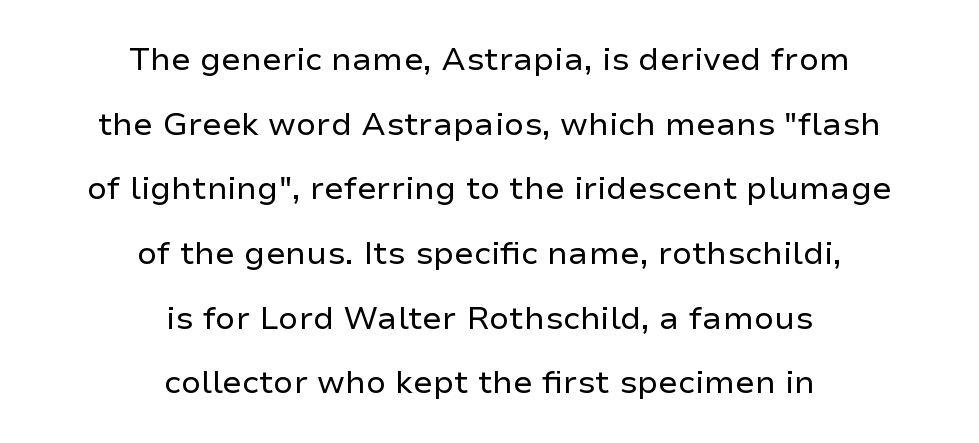
{"serif": "no", "italic": "no", "bold": "no", "weight": "regular", "width": "normal", "stroke_contrast": "low", "x_height": "medium", "monospaced": "no", "underline": "no", "align": "center", "line_spacing": "loose", "line_spacing_ratio": 2.02, "letter_spacing": "normal", "letter_spacing_em": 0.0, "glyph_px": 32}
